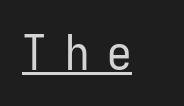
{"serif": "no", "italic": "no", "bold": "no", "weight": "regular", "width": "condensed", "stroke_contrast": "low", "x_height": "medium", "underline": "yes", "letter_spacing": "wide", "letter_spacing_em": 0.37, "glyph_px": 49}
